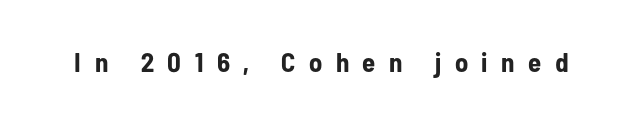
Q: Is the text bold? A: Yes.
Q: Is the text italic (slanted)? A: No, it is upright.
Q: Is the text underlined? A: No.
Q: Is the spacing between letters normal or unusually wide? A: Unusually wide.
